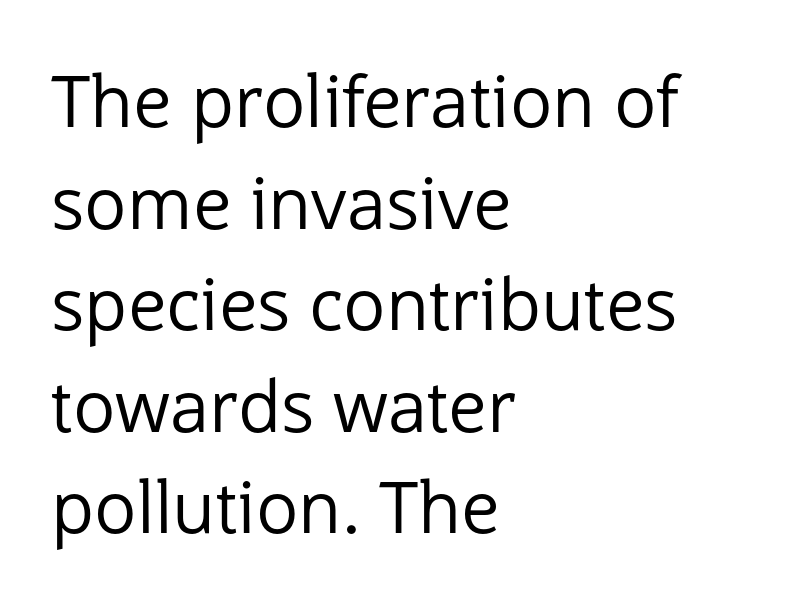
{"serif": "no", "italic": "no", "bold": "no", "weight": "regular", "width": "normal", "stroke_contrast": "low", "x_height": "medium", "monospaced": "no", "underline": "no", "align": "left", "line_spacing": "normal", "line_spacing_ratio": 1.43, "letter_spacing": "normal", "letter_spacing_em": 0.0, "glyph_px": 71}
